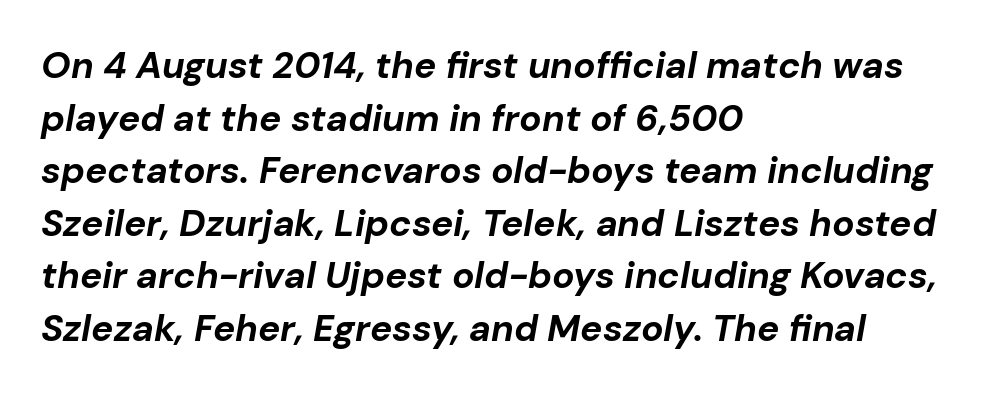
Q: Is the text bold? A: Yes.
Q: Is the text italic (slanted)? A: Yes, it leans right by about 10 degrees.
Q: Is the text underlined? A: No.
Q: How is the paragraph aligned? A: Left-aligned.
Q: Is the spacing between letters normal or unusually wide? A: Normal.
Q: Is the spacing between lines tight, normal or loose? A: Normal.
Q: Width (condensed, normal, or wide)? A: Normal.
Q: Stroke contrast? A: Low.
Q: x-height? A: Medium.
Q: Monospaced? A: No.
